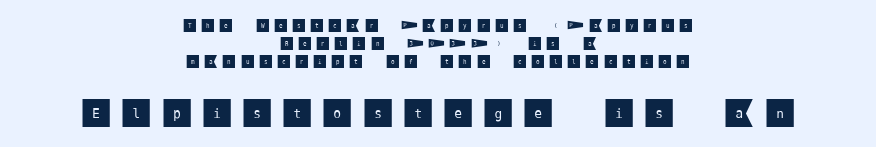
The baseline area is clear. Look at the tracking — it's clearly loosened, letters drifting apart. Typeset on center — no edge is straight. Compared with typical paragraphs, the rows here are spaced about the same. In this sample the second text group is rendered at the bigger scale. Quick note: not italic, upright.
